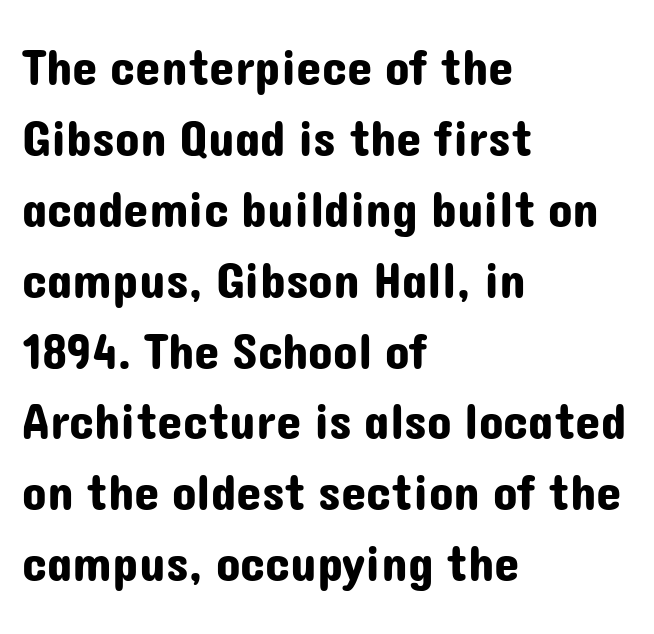
The image shows 51 px sans-serif type, upright; set left-aligned, normal line spacing (1.39x), normal letter spacing, not underlined; low stroke contrast and a medium x-height.
